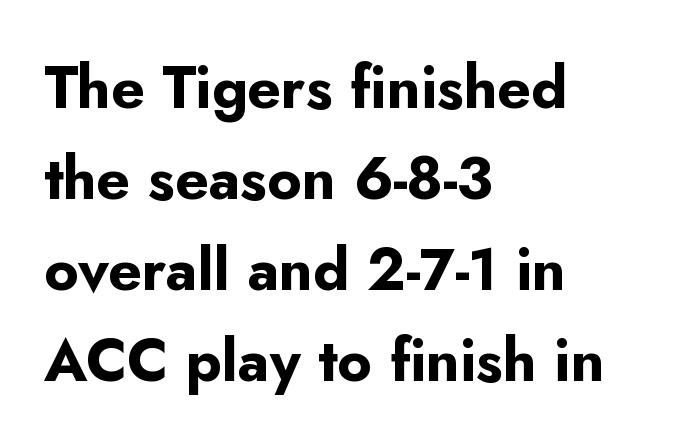
Q: Is the text bold? A: Yes.
Q: Is the text italic (slanted)? A: No, it is upright.
Q: Is the typeface a serif or a sans-serif typeface? A: Sans-serif.
Q: Is the text underlined? A: No.
Q: How is the paragraph aligned? A: Left-aligned.
Q: Is the spacing between letters normal or unusually wide? A: Normal.
Q: Is the spacing between lines tight, normal or loose? A: Normal.
Q: Width (condensed, normal, or wide)? A: Normal.
Q: Stroke contrast? A: Low.
Q: x-height? A: Small.
Q: Monospaced? A: No.
